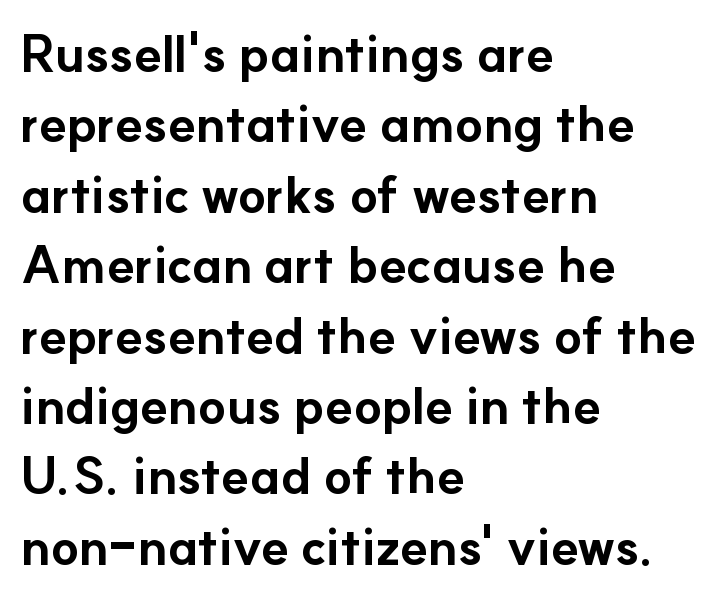
{"serif": "no", "italic": "no", "bold": "yes", "weight": "bold", "width": "normal", "stroke_contrast": "low", "x_height": "small", "monospaced": "no", "underline": "no", "align": "left", "line_spacing": "normal", "line_spacing_ratio": 1.38, "letter_spacing": "normal", "letter_spacing_em": 0.0, "glyph_px": 51}
